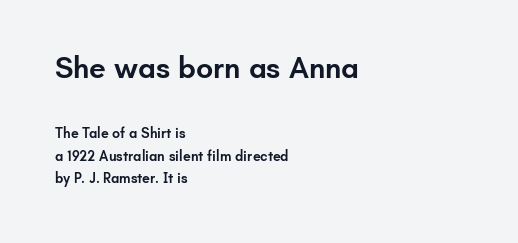
{"serif": "no", "italic": "no", "bold": "semi", "weight": "semibold", "width": "normal", "stroke_contrast": "low", "x_height": "small", "monospaced": "no", "underline": "no", "align": "left", "line_spacing": "normal", "line_spacing_ratio": 1.61, "letter_spacing": "normal", "letter_spacing_em": 0.0, "larger_block": "first", "size_ratio": 2.14, "glyph_px": 30}
